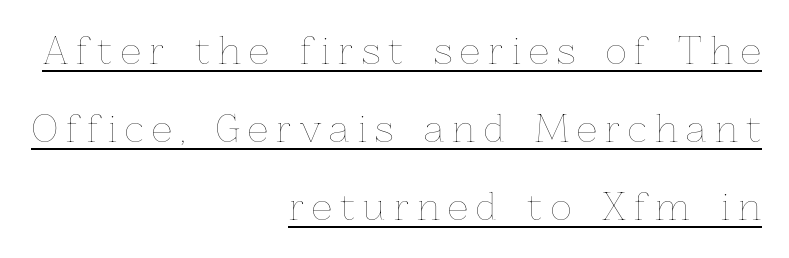
These lines are set flush right with a ragged left edge. If you drew a line through each stem, it would be perfectly vertical. The sample's only ornament is a line tracing under the words. The letters are spread apart with noticeably loose tracking. Vertical stems look standard width or narrower in stroke.
